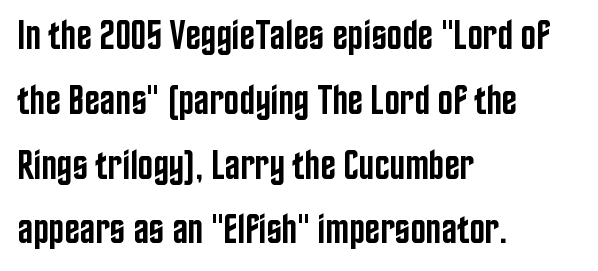
The image shows 41 px semibold, condensed sans-serif type, upright; set left-aligned, normal line spacing (1.58x), normal letter spacing, not underlined; low stroke contrast and a large x-height.
